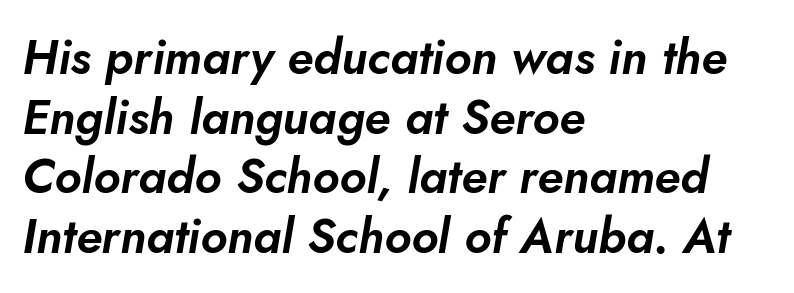
Lines of text with bare space underneath. The passage shown has conventional tracking throughout. These lines were composed using italics. These lines stack with their left ends in a neat column. A typesetter would call this proportional, since set widths differ per character.
